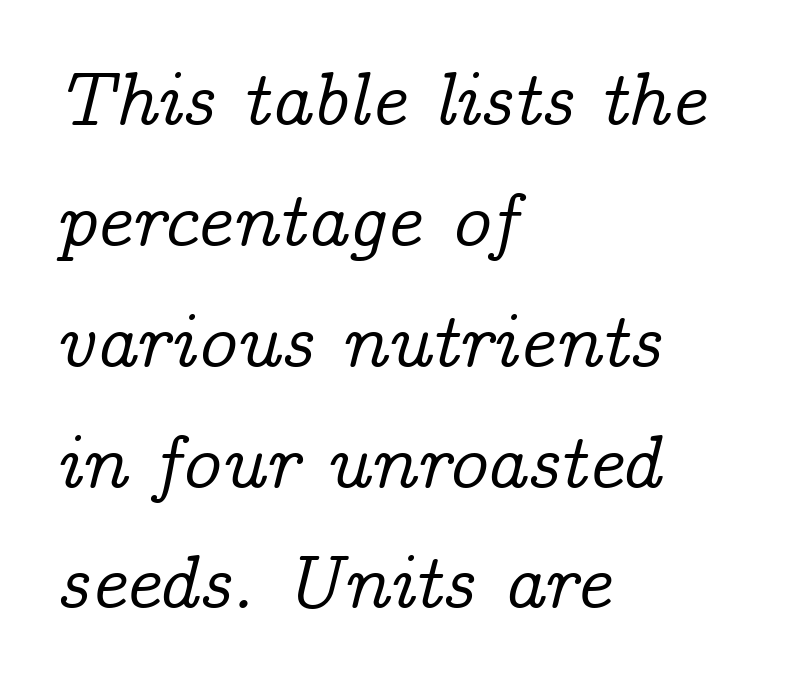
The letters advance in unequal steps, a hallmark of proportional type. The passage shown is not underscored anywhere. Each letter's strokes conclude with small projecting serifs. Standard letterfit; no display-style spreading of the glyphs.
